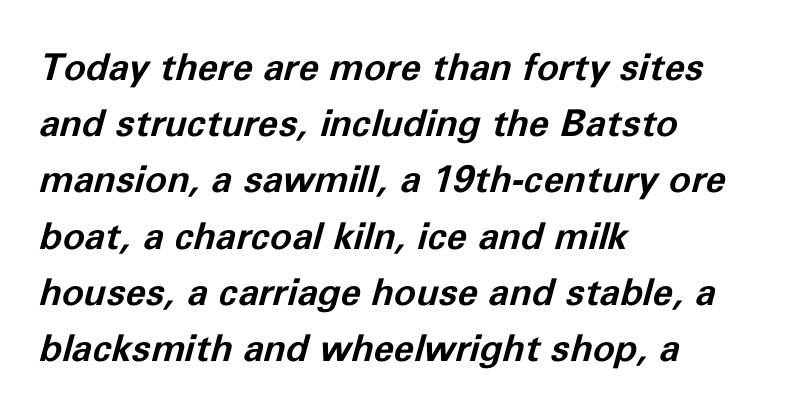
Q: Is the text bold? A: Yes.
Q: Is the text italic (slanted)? A: Yes, it leans right by about 11 degrees.
Q: Is the text underlined? A: No.
Q: How is the paragraph aligned? A: Left-aligned.
Q: Is the spacing between letters normal or unusually wide? A: Normal.
Q: Is the spacing between lines tight, normal or loose? A: Normal.
Q: Width (condensed, normal, or wide)? A: Normal.
Q: Stroke contrast? A: Low.
Q: x-height? A: Medium.
Q: Monospaced? A: No.
